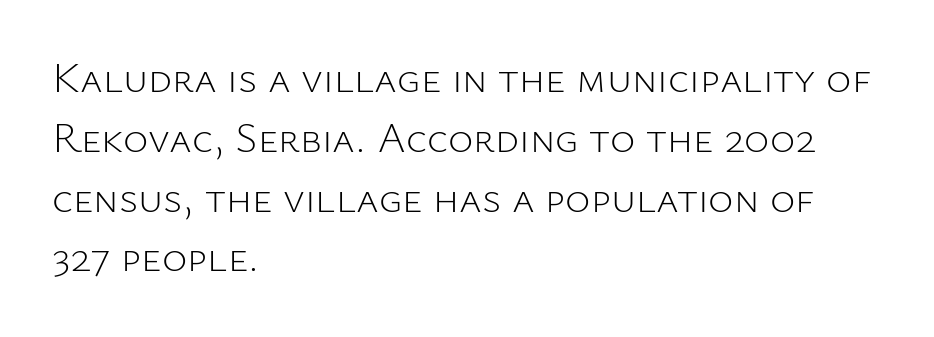
The image shows 43 px light sans-serif type, upright; set left-aligned, normal line spacing (1.39x), normal letter spacing, not underlined; low stroke contrast and a medium x-height.
